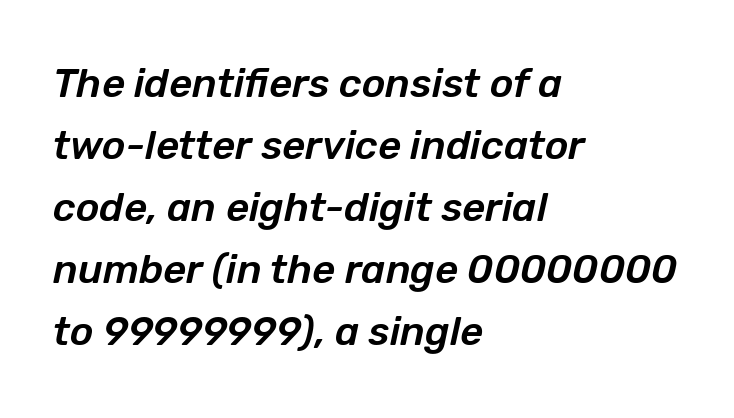
Q: Is the text italic (slanted)? A: Yes, it leans right by about 12 degrees.
Q: Is the text underlined? A: No.
Q: How is the paragraph aligned? A: Left-aligned.
Q: Is the spacing between letters normal or unusually wide? A: Normal.
Q: Is the spacing between lines tight, normal or loose? A: Normal.
Q: Width (condensed, normal, or wide)? A: Normal.
Q: Stroke contrast? A: Low.
Q: x-height? A: Medium.
Q: Monospaced? A: No.
